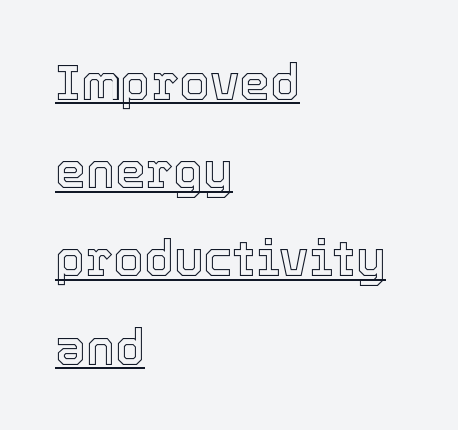
{"italic": "no", "width": "normal", "x_height": "medium", "monospaced": "no", "underline": "yes", "align": "left", "line_spacing_ratio": 1.8, "letter_spacing": "normal", "letter_spacing_em": 0.0, "glyph_px": 49}
